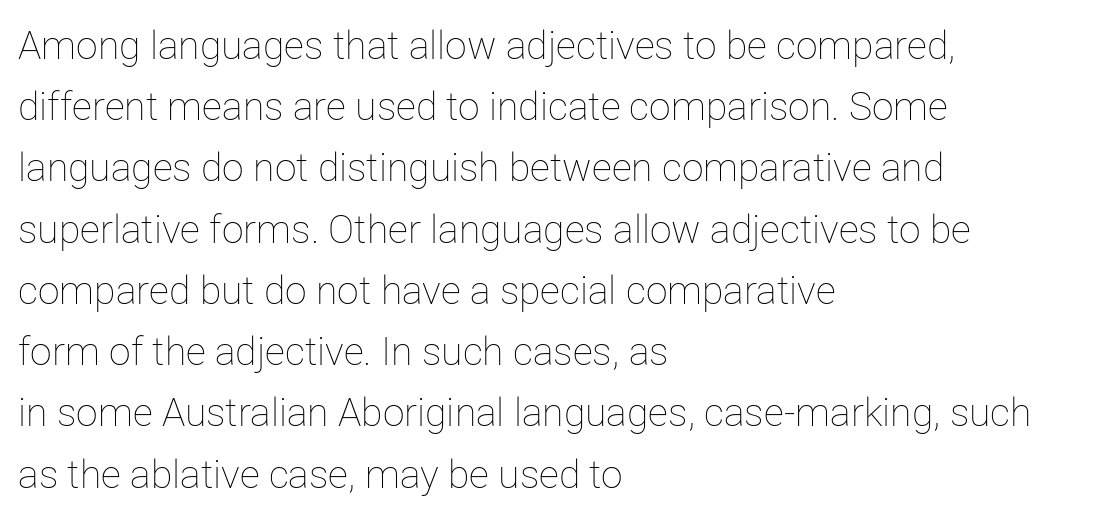
Q: Is the text bold? A: No.
Q: Is the text italic (slanted)? A: No, it is upright.
Q: Is the text underlined? A: No.
Q: How is the paragraph aligned? A: Left-aligned.
Q: Is the spacing between letters normal or unusually wide? A: Normal.
Q: Is the spacing between lines tight, normal or loose? A: Normal.
Q: Width (condensed, normal, or wide)? A: Normal.
Q: Stroke contrast? A: Low.
Q: x-height? A: Medium.
Q: Monospaced? A: No.
